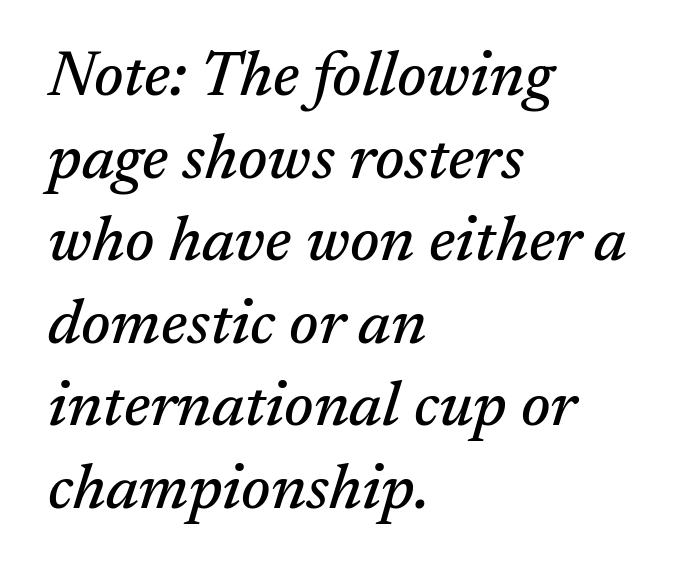
{"serif": "yes", "italic": "yes", "lean": "right", "slant_degrees": 17, "width": "normal", "stroke_contrast": "medium", "x_height": "medium", "monospaced": "no", "underline": "no", "align": "left", "line_spacing": "normal", "line_spacing_ratio": 1.31, "letter_spacing": "normal", "letter_spacing_em": 0.0, "glyph_px": 63}
